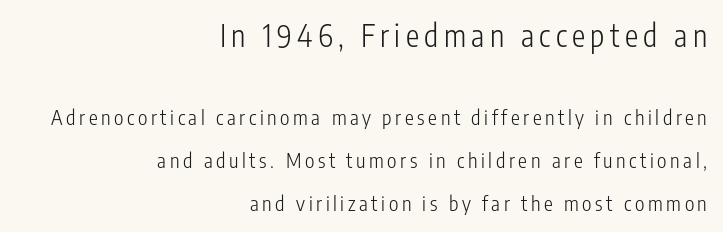
Typographically, this falls in the sans-serif category. This sample has the flowing, uneven cadence of proportional lettering. The setting favours the right margin, as signatures and pull-quotes sometimes do. Compared with a typical body face, this is equally light or lighter still. Honestly, the rows look like they've been pulled way apart.
